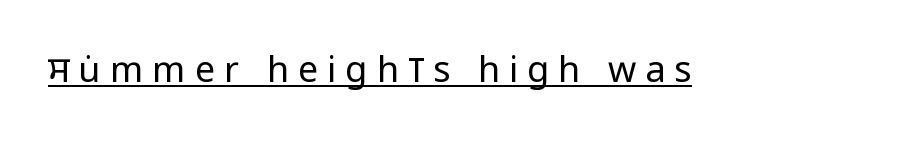
{"serif": "no", "italic": "no", "bold": "no", "weight": "regular", "width": "condensed", "stroke_contrast": "low", "x_height": "large", "monospaced": "no", "underline": "yes", "letter_spacing": "wide", "letter_spacing_em": 0.25, "glyph_px": 36}
